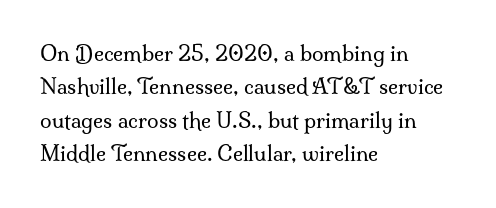
How would I describe the line gaps? Plain and ordinary. Weight: in the light-to-regular range. The type is set solid horizontally, with unmodified tracking. The lines are quadded left.
